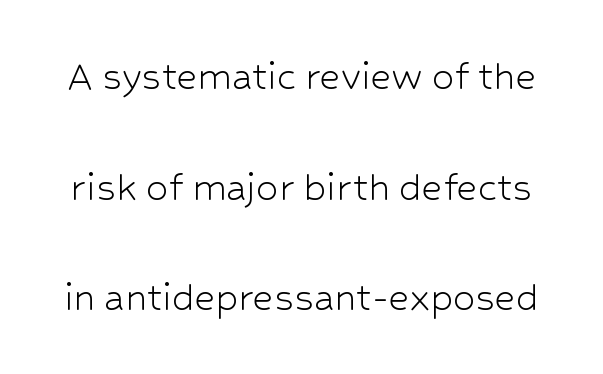
The image shows 45 px light sans-serif type, upright; set loose line spacing (2.46x), normal letter spacing, not underlined; low stroke contrast and a medium x-height.
